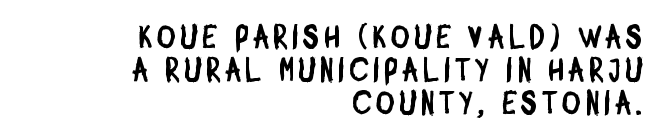
Regarding serifs, this sample does without them. Compared with typical paragraphs, the rows here are closer together. The strip under each line holds only bare page. Caption: multi-line text, flush right, ragged left.
